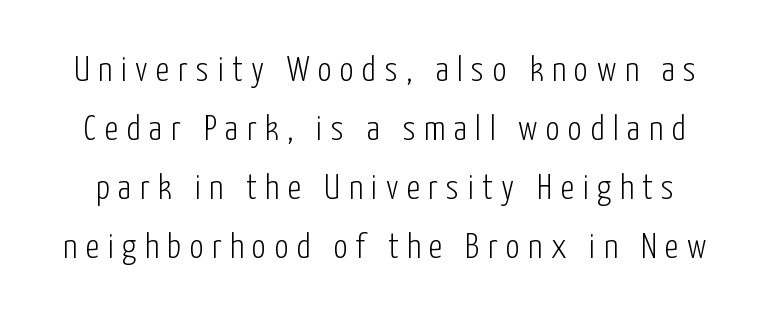
The image shows 35 px light, condensed sans-serif type, upright; set normal line spacing (1.69x), unusually wide letter spacing (+0.24 em), not underlined; low stroke contrast and a medium x-height.
